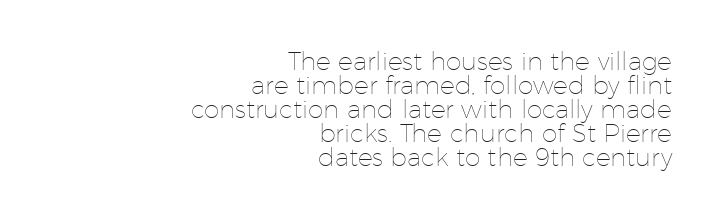
Q: Is the text bold? A: No.
Q: Is the text italic (slanted)? A: No, it is upright.
Q: Is the text underlined? A: No.
Q: How is the paragraph aligned? A: Right-aligned.
Q: Is the spacing between letters normal or unusually wide? A: Normal.
Q: Is the spacing between lines tight, normal or loose? A: Tight.
